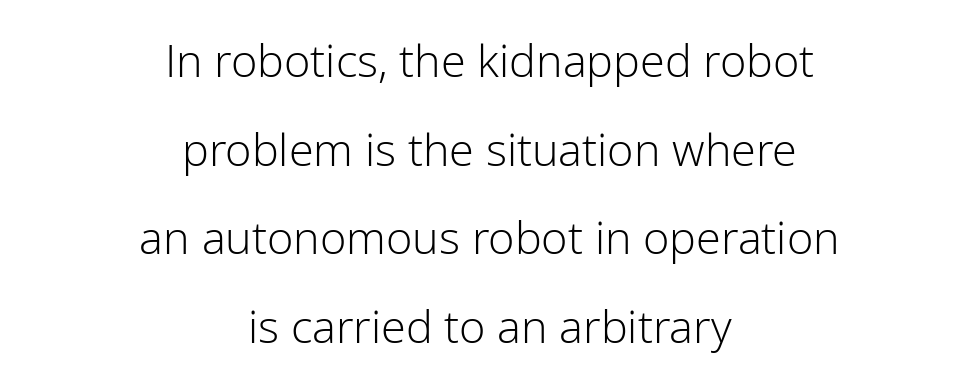
Check the space under the baseline: it is left empty. Each new line begins a long way beneath the previous one. Default kerning and tracking; the words read as compact shapes. I'd call this a sans setting — the letters go barefoot. Here the designer chose a conventional face with non-uniform glyph widths.
